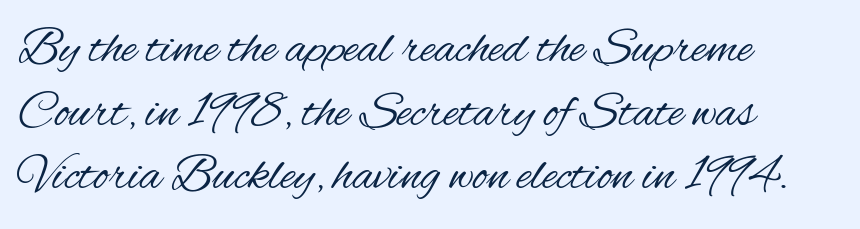
The image shows 51 px regular-weight, condensed sans-serif type; set left-aligned, normal line spacing (1.25x), normal letter spacing, not underlined; medium stroke contrast and a small x-height.
